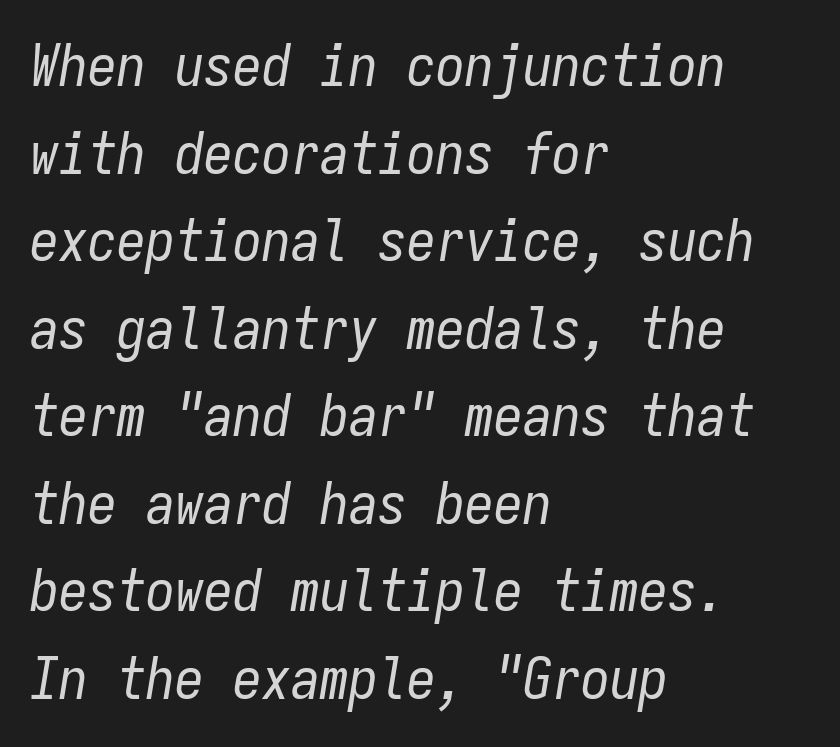
Between one letter and the next there's only the usual sliver of space. Weight: in the light-to-regular range. Normally led — the rows are evenly, conventionally spaced. The passage shown leans; its letterforms are oblique. One-word summary of the alignment: left.
